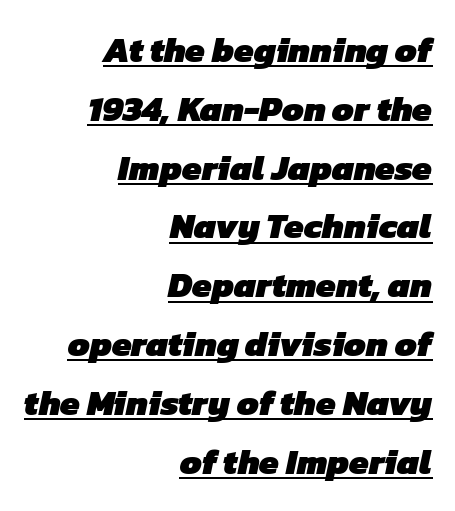
The image shows 35 px heavy sans-serif type; set right-aligned, normal line spacing (1.68x), normal letter spacing, underlined; low stroke contrast and a medium x-height.
